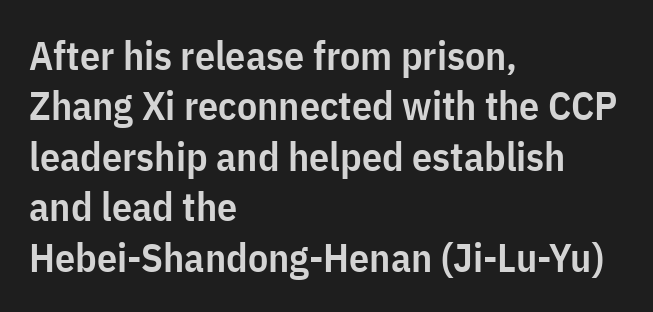
The image shows 40 px semibold, condensed sans-serif type, upright; set left-aligned, normal line spacing (1.26x), normal letter spacing, not underlined; low stroke contrast and a medium x-height.
